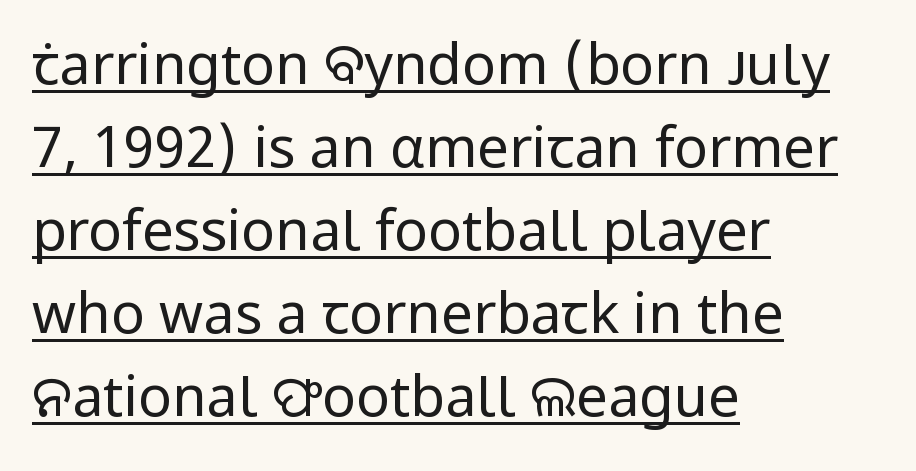
{"serif": "no", "italic": "no", "bold": "no", "weight": "regular", "width": "normal", "stroke_contrast": "low", "x_height": "medium", "monospaced": "no", "underline": "yes", "align": "left", "line_spacing": "normal", "line_spacing_ratio": 1.48, "letter_spacing": "normal", "letter_spacing_em": 0.0, "glyph_px": 56}
